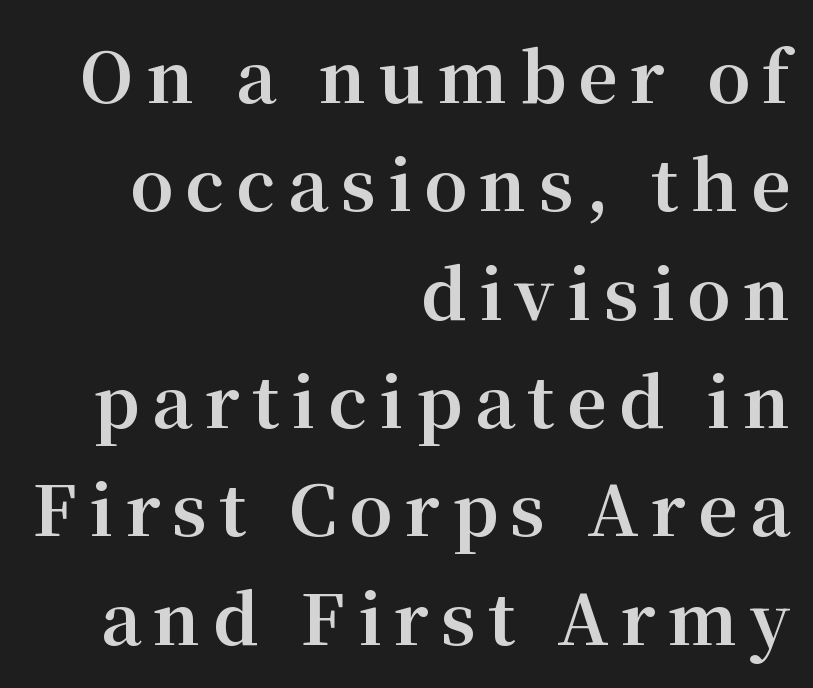
{"serif": "yes", "italic": "no", "bold": "yes", "weight": "bold", "width": "normal", "stroke_contrast": "medium", "x_height": "medium", "monospaced": "no", "underline": "no", "align": "right", "line_spacing": "normal", "line_spacing_ratio": 1.57, "glyph_px": 69}
